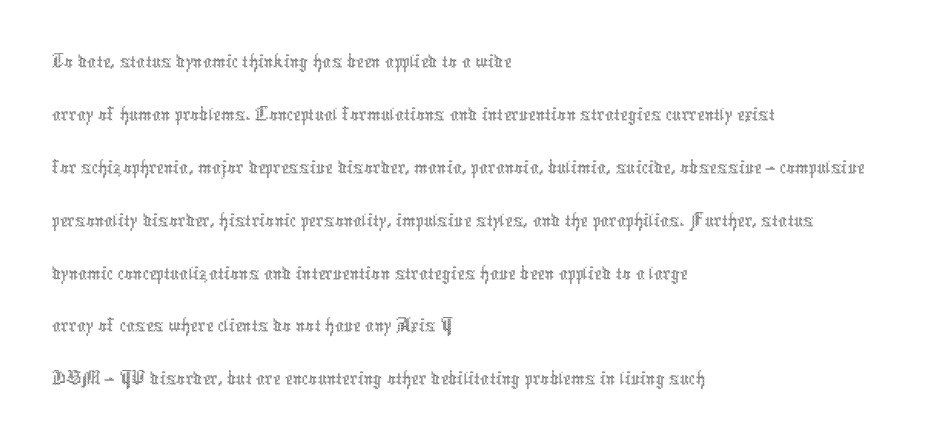
The image shows 43 px thin, condensed type, upright; set left-aligned, line spacing 1.23x, normal letter spacing, not underlined; a medium x-height.
